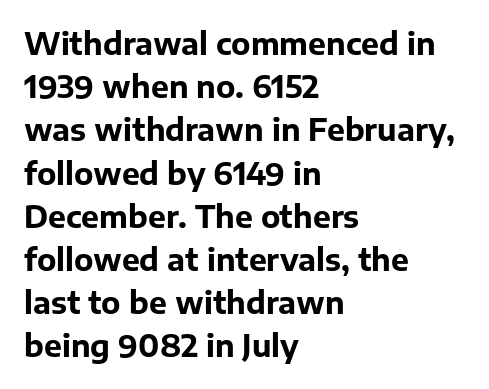
This sample uses an upright cut, with every glyph sitting square on the baseline. The horizontal fit of the characters is conventional and even. The baseline area is clear. The typeface chosen for these lines omits serifs. A classic flush-left, rag-right setting is used for this passage.
